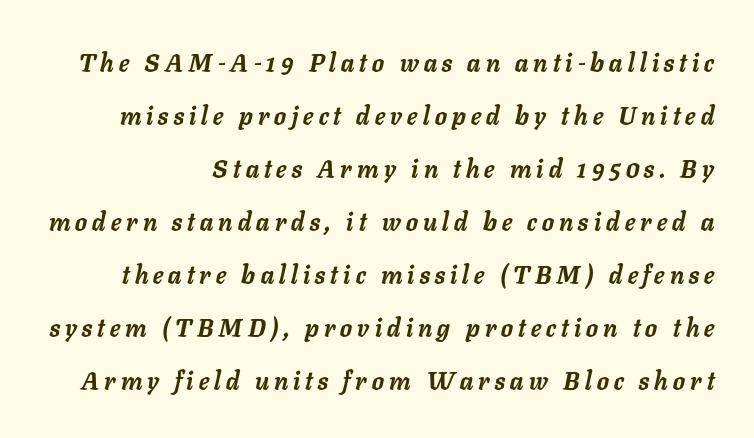
Q: Is the text bold? A: Yes.
Q: Is the text italic (slanted)? A: Yes, it leans right by about 11 degrees.
Q: Is the text underlined? A: No.
Q: Is the spacing between letters normal or unusually wide? A: Unusually wide.
Q: Is the spacing between lines tight, normal or loose? A: Loose.
